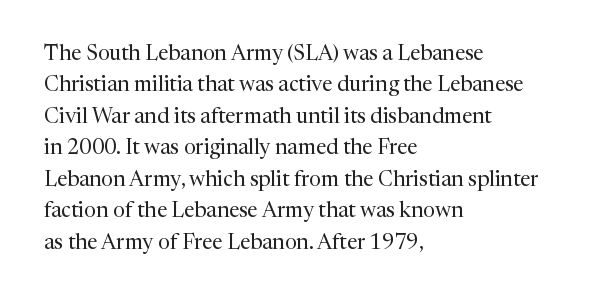
Q: Is the text bold? A: No.
Q: Is the text italic (slanted)? A: No, it is upright.
Q: Is the text underlined? A: No.
Q: How is the paragraph aligned? A: Left-aligned.
Q: Is the spacing between letters normal or unusually wide? A: Normal.
Q: Is the spacing between lines tight, normal or loose? A: Normal.
